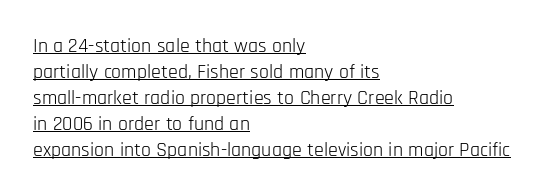
{"italic": "no", "bold": "no", "underline": "yes", "align": "left", "line_spacing": "normal", "line_spacing_ratio": 1.3, "letter_spacing": "normal", "letter_spacing_em": 0.0, "glyph_px": 20}
